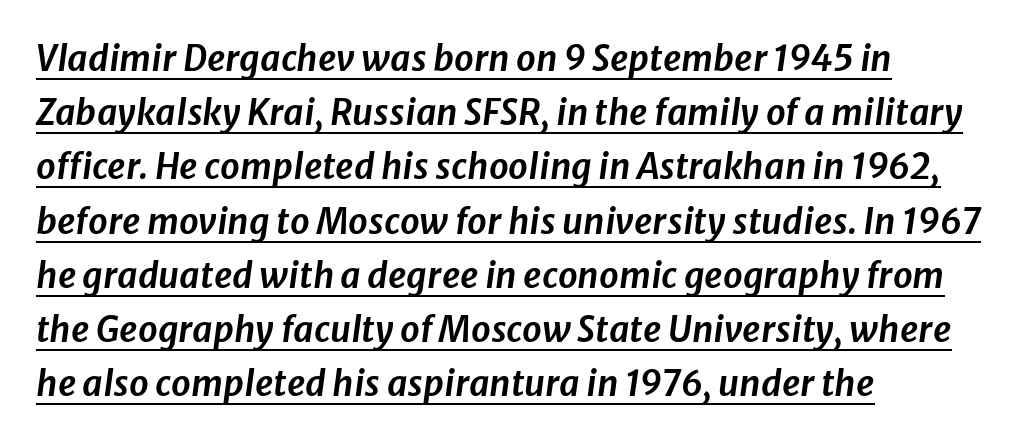
The image shows 35 px text type, italic (leaning right); set left-aligned, normal line spacing (1.55x), normal letter spacing, underlined; low stroke contrast and a medium x-height.
